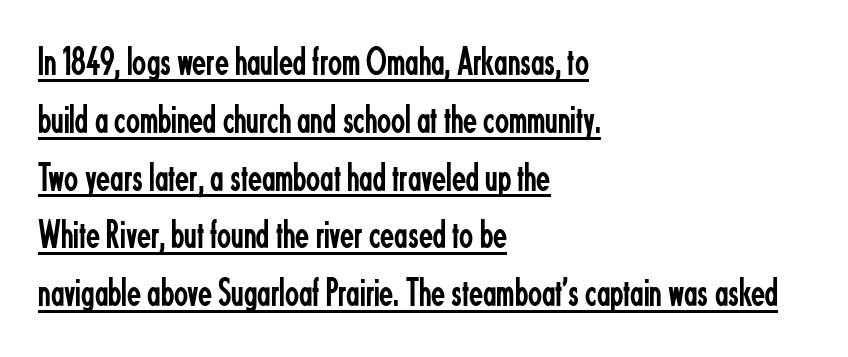
The image shows 41 px regular-weight, condensed sans-serif type, upright; set left-aligned, normal line spacing (1.41x), normal letter spacing, underlined; low stroke contrast and a small x-height.
